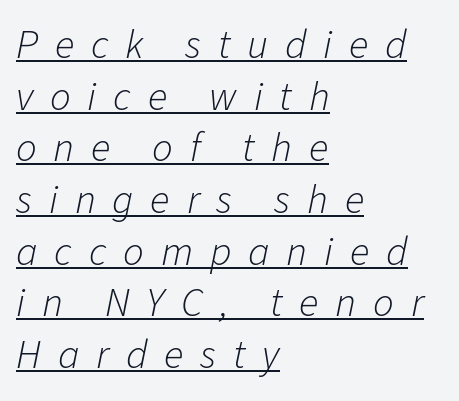
Slanted lettering throughout. How would I describe the line gaps? Plain and ordinary. The letterforms sit at book weight or below. Spacing verdict: proportional, widths tailored to each character. Here the glyphs are tracked loosely, breaking word shapes into spaced letters.
